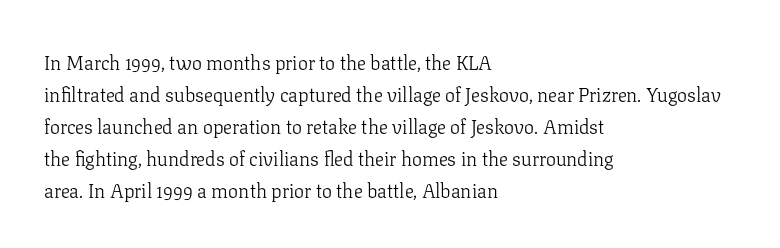
The image shows 20 px text type, upright; set left-aligned, normal line spacing (1.6x), normal letter spacing, not underlined.
